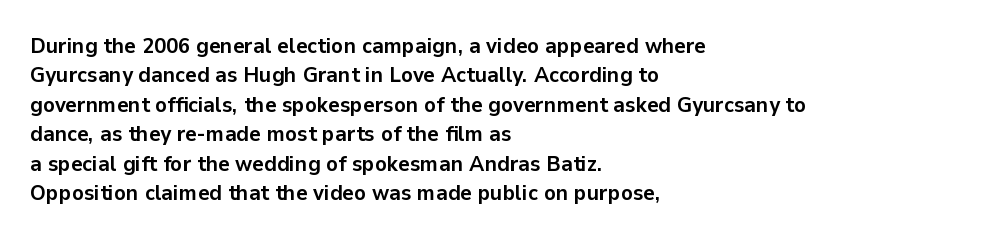
The vertical gap from one line to the next is medium. The rendering uses a bold face; every stroke is thick and dark. When letters stand straight like this, we call the style roman or upright. A typesetter would call this zero additional tracking.
